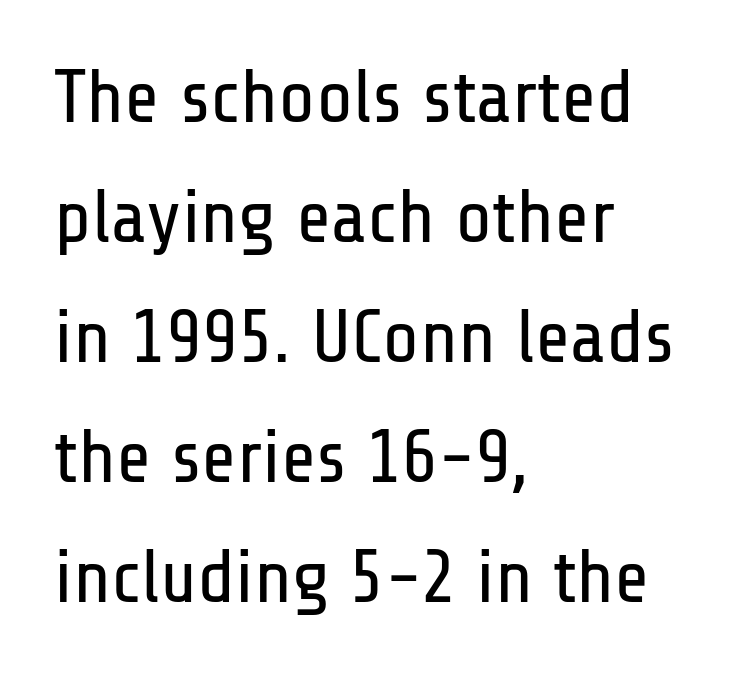
{"serif": "no", "italic": "no", "bold": "no", "weight": "regular", "width": "condensed", "stroke_contrast": "low", "x_height": "medium", "monospaced": "no", "underline": "no", "align": "left", "line_spacing": "normal", "line_spacing_ratio": 1.58, "letter_spacing": "normal", "letter_spacing_em": 0.0, "glyph_px": 76}
